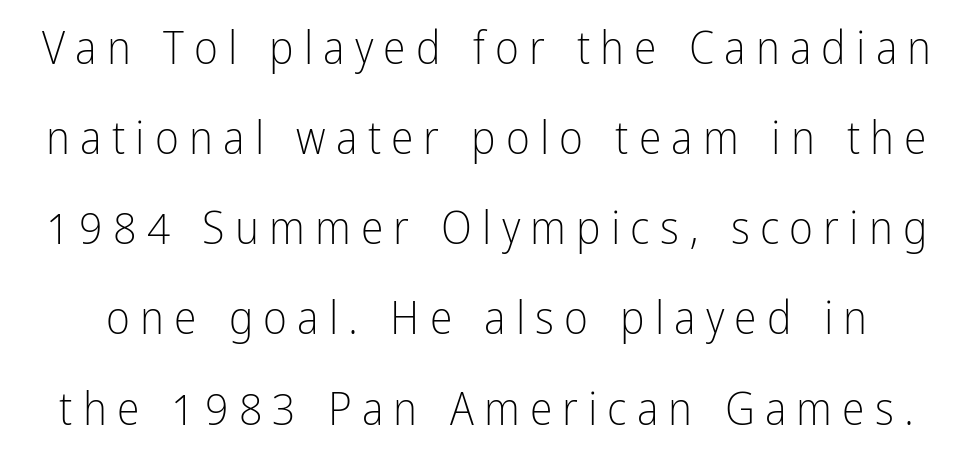
Q: Is the text bold? A: No.
Q: Is the text italic (slanted)? A: No, it is upright.
Q: Is the typeface a serif or a sans-serif typeface? A: Sans-serif.
Q: Is the text underlined? A: No.
Q: Is the spacing between letters normal or unusually wide? A: Unusually wide.
Q: Is the spacing between lines tight, normal or loose? A: Loose.
Q: Width (condensed, normal, or wide)? A: Condensed.
Q: Stroke contrast? A: Low.
Q: x-height? A: Medium.
Q: Monospaced? A: No.
